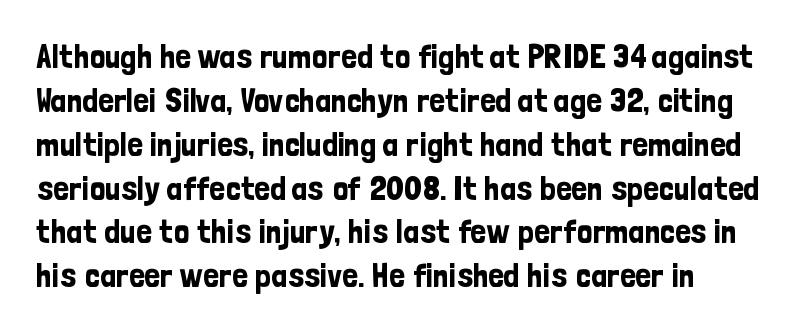
You could not count columns in this text — the font is proportionally spaced. Inter-character spacing is left at the font's built-in metrics. In CSS terms this would be text-align: left. Nobody drew a line under any word here. If you drew a line through each stem, it would be perfectly vertical. Check where the strokes stop: nothing finishes them off — pure sans.
